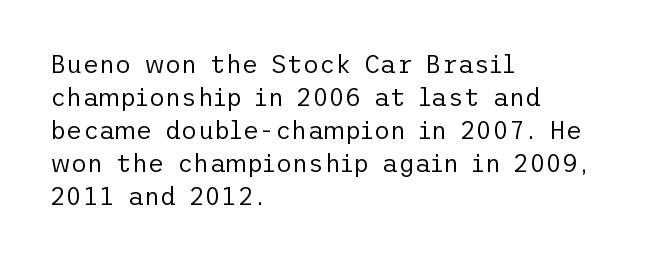
The setting favours the left margin, as ordinary paragraphs usually do. The letters stand upright; this is a roman face. Does the leading feel generous? No, just average. The passage shown has conventional tracking throughout. Each stroke keeps to a modest, everyday thickness or less.
